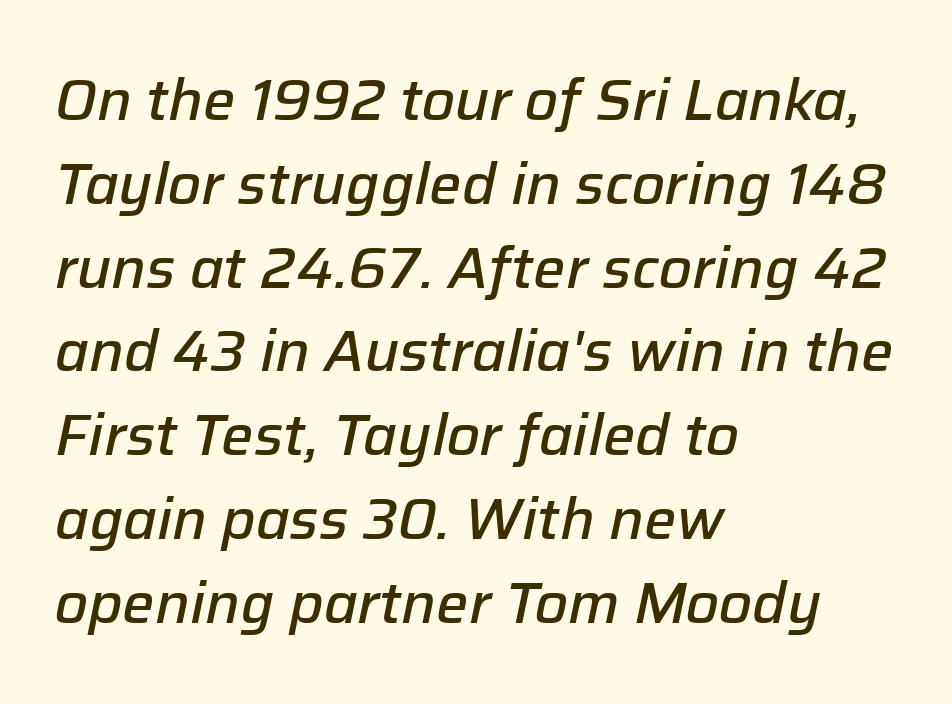
Q: Is the text bold? A: Semi-bold.
Q: Is the text italic (slanted)? A: Yes, it leans right by about 12 degrees.
Q: Is the text underlined? A: No.
Q: How is the paragraph aligned? A: Left-aligned.
Q: Is the spacing between letters normal or unusually wide? A: Normal.
Q: Is the spacing between lines tight, normal or loose? A: Normal.
Q: Width (condensed, normal, or wide)? A: Normal.
Q: Stroke contrast? A: Low.
Q: x-height? A: Medium.
Q: Monospaced? A: No.
